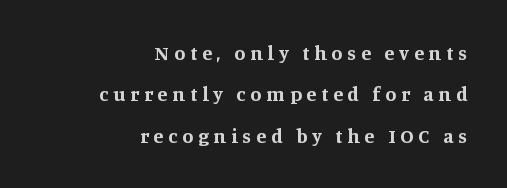
{"italic": "no", "bold": "yes", "underline": "no", "align": "right", "line_spacing": "loose", "line_spacing_ratio": 2.07, "letter_spacing": "wide", "letter_spacing_em": 0.25, "glyph_px": 20}
